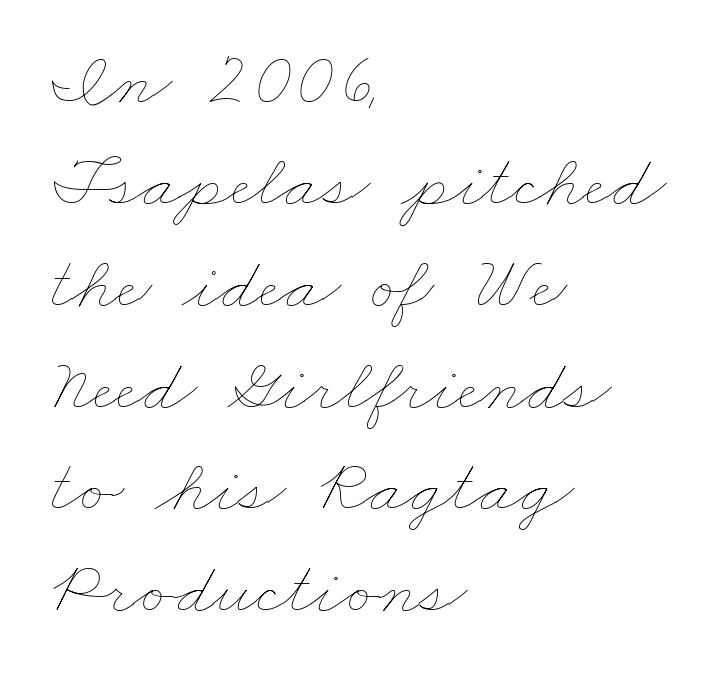
The image shows 76 px thin, wide type; set left-aligned, normal line spacing (1.34x), normal letter spacing, not underlined; low stroke contrast and a small x-height.
